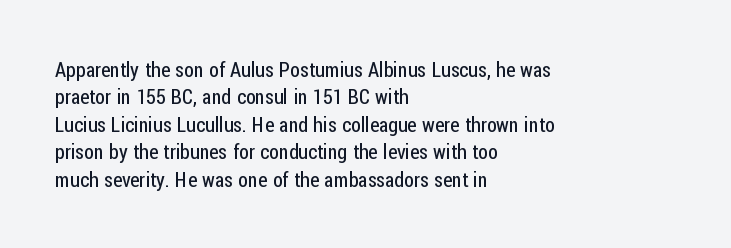
Caption: standard tracking, unaltered. Alignment: flush left. Line spacing here is normal. Weight: not bold — regular or lighter.
